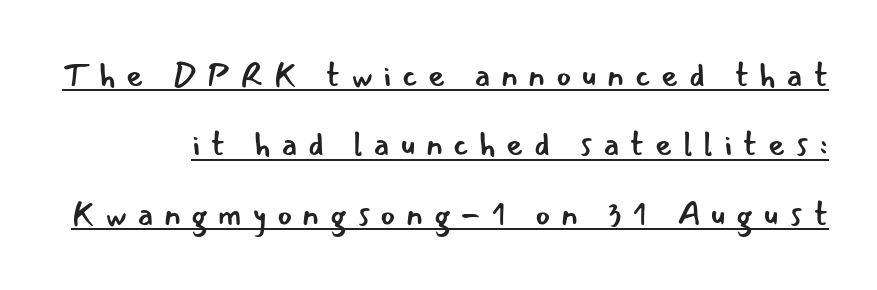
The image shows 33 px regular-weight sans-serif type, upright; set loose line spacing (2.1x), unusually wide letter spacing (+0.31 em), underlined; low stroke contrast and a small x-height.
